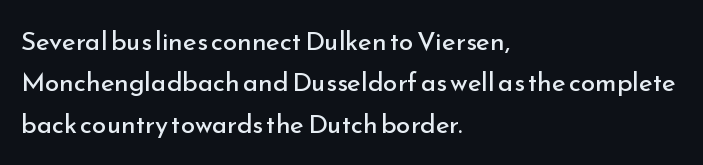
Each stroke keeps to a modest, everyday thickness or less. Whoever set this chose a conventional vertical rhythm. Caption: multi-line text, flush left, ragged right. Underlining? Definitely not there.
